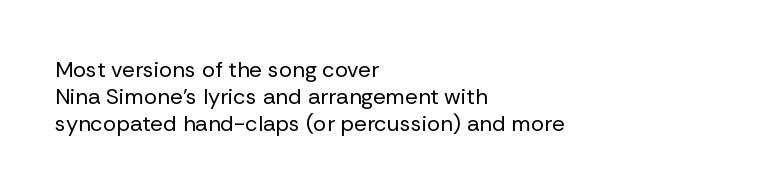
{"italic": "no", "bold": "no", "underline": "no", "align": "left", "line_spacing_ratio": 1.22, "letter_spacing": "normal", "letter_spacing_em": 0.0, "glyph_px": 22}
